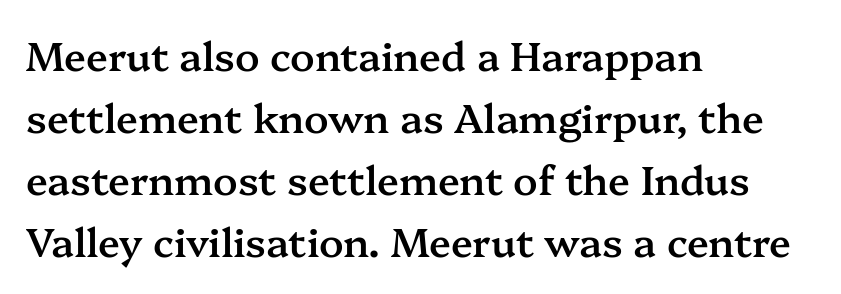
Q: Is the text bold? A: Semi-bold.
Q: Is the text italic (slanted)? A: No, it is upright.
Q: Is the typeface a serif or a sans-serif typeface? A: Serif.
Q: Is the text underlined? A: No.
Q: How is the paragraph aligned? A: Left-aligned.
Q: Is the spacing between letters normal or unusually wide? A: Normal.
Q: Is the spacing between lines tight, normal or loose? A: Normal.
Q: Width (condensed, normal, or wide)? A: Normal.
Q: Stroke contrast? A: Medium.
Q: x-height? A: Medium.
Q: Monospaced? A: No.
